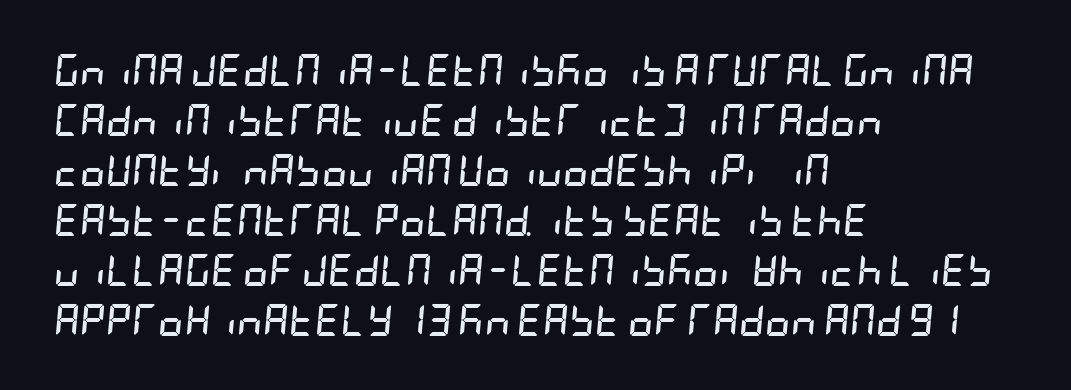
The image shows 32 px semibold, condensed type, italic (leaning right); set left-aligned, normal line spacing (1.56x), normal letter spacing, not underlined; low stroke contrast and a large x-height.
